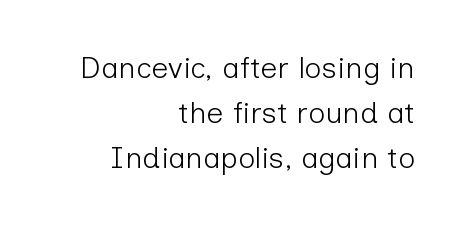
{"serif": "no", "italic": "no", "bold": "no", "weight": "light", "width": "normal", "stroke_contrast": "low", "x_height": "medium", "monospaced": "no", "underline": "no", "align": "right", "line_spacing": "normal", "line_spacing_ratio": 1.5, "letter_spacing": "normal", "letter_spacing_em": 0.0, "glyph_px": 30}
